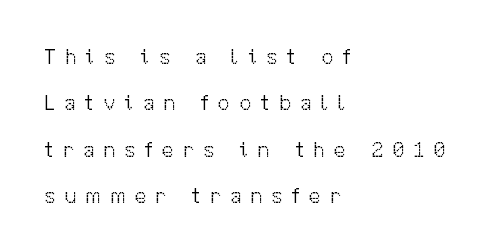
Rows of type keep a wide berth in the vertical direction. The lettering stays uniformly vertical, giving the passage a roman look. Casual observation: everything's shoved over to the left. Honestly, the letter spacing is so wide it's the main thing you notice.
